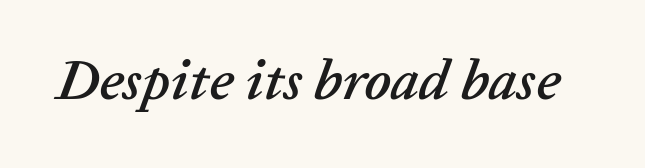
{"italic": "yes", "lean": "right", "slant_degrees": 20, "width": "normal", "stroke_contrast": "low", "x_height": "medium", "monospaced": "no", "underline": "no", "letter_spacing": "normal", "letter_spacing_em": 0.0, "glyph_px": 57}
